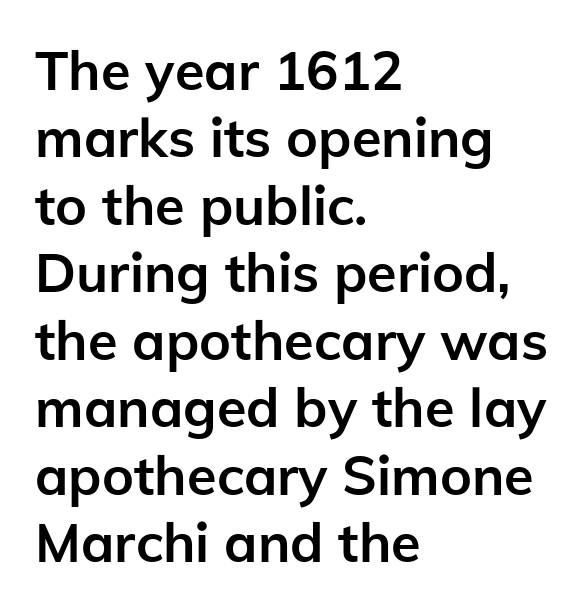
Vertical strokes here are truly vertical. These lines keep a tight, regular rhythm from letter to letter. Caption: multi-line text, flush left, ragged right. Serifs: no, the terminals of the letterforms are clean. Leading matches the norm, producing a regular column.
